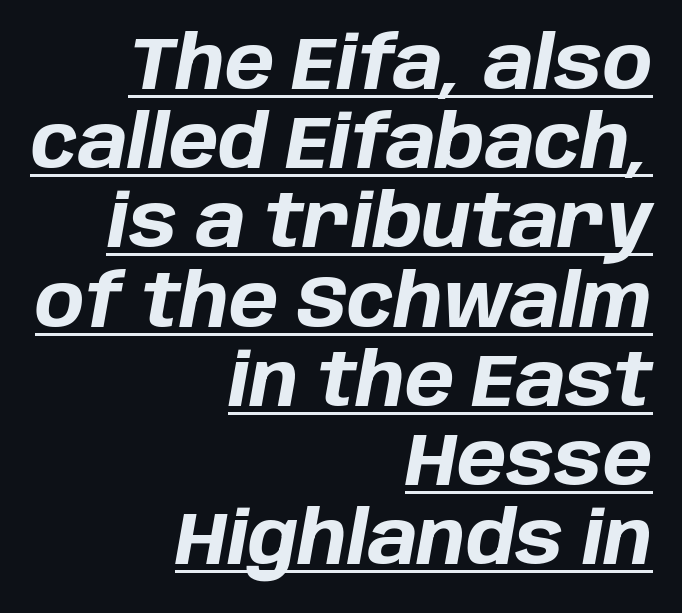
The image shows 74 px bold type, italic (leaning right); set right-aligned, tight line spacing (1.07x), normal letter spacing, underlined; low stroke contrast and a large x-height.
